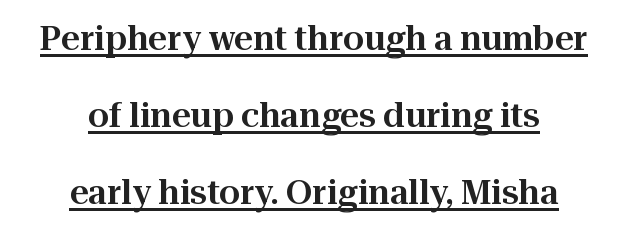
Q: Is the text italic (slanted)? A: No, it is upright.
Q: Is the typeface a serif or a sans-serif typeface? A: Serif.
Q: Is the text underlined? A: Yes.
Q: How is the paragraph aligned? A: Centered.
Q: Is the spacing between letters normal or unusually wide? A: Normal.
Q: Is the spacing between lines tight, normal or loose? A: Loose.
Q: Width (condensed, normal, or wide)? A: Normal.
Q: Stroke contrast? A: High.
Q: x-height? A: Medium.
Q: Monospaced? A: No.
